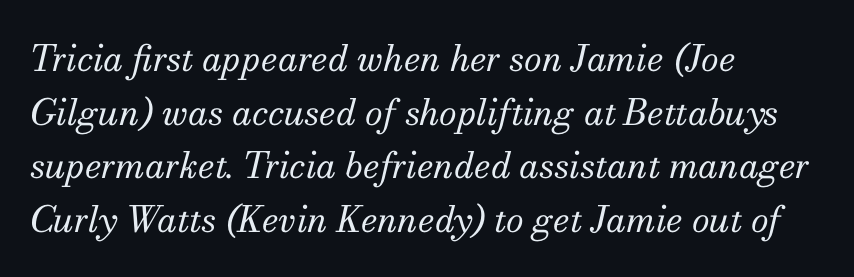
Designer's note — italics engaged. The letterforms sit shoulder to shoulder at normal distance. Just letters on the line, the space beneath them empty. Does the copy run flush right? No — it runs flush left. Interline gaps are of average width in this sample. The passage shown is typeset with a serif family.
